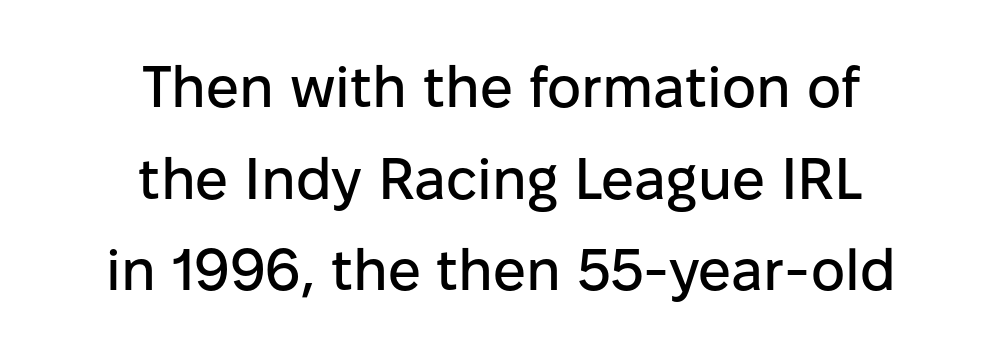
The image shows 58 px sans-serif type, upright; set centered, normal line spacing (1.58x), normal letter spacing, not underlined; low stroke contrast and a medium x-height.
